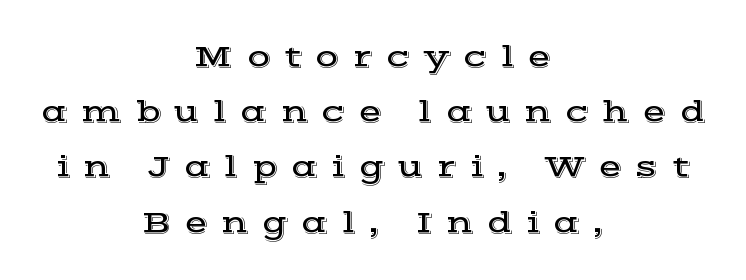
Q: Is the text italic (slanted)? A: No, it is upright.
Q: Is the typeface a serif or a sans-serif typeface? A: Serif.
Q: Is the text underlined? A: No.
Q: How is the paragraph aligned? A: Centered.
Q: Is the spacing between letters normal or unusually wide? A: Unusually wide.
Q: Width (condensed, normal, or wide)? A: Wide.
Q: x-height? A: Medium.
Q: Monospaced? A: No.
